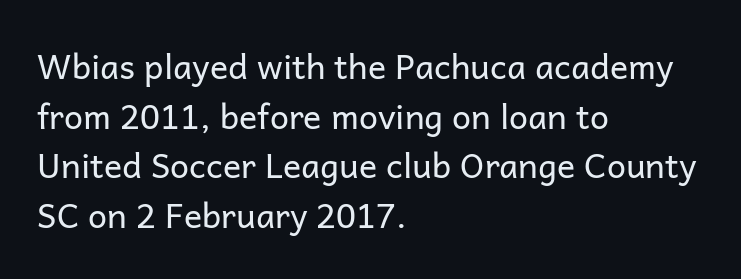
The image shows 34 px regular-weight sans-serif type, upright; set left-aligned, normal line spacing (1.46x), normal letter spacing, not underlined; low stroke contrast and a medium x-height.
